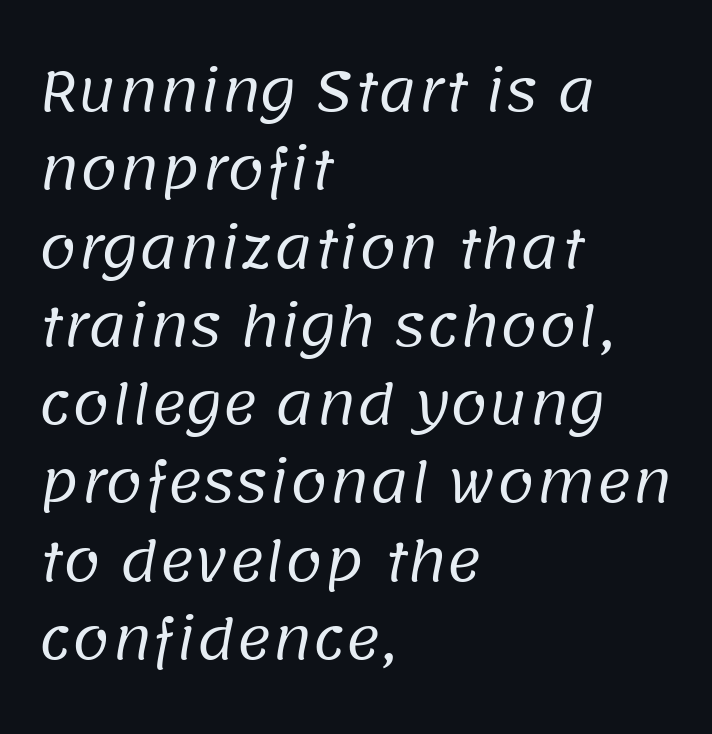
{"serif": "no", "bold": "no", "weight": "regular", "width": "normal", "stroke_contrast": "low", "x_height": "large", "monospaced": "no", "underline": "no", "align": "left", "line_spacing": "normal", "line_spacing_ratio": 1.45, "letter_spacing": "normal", "letter_spacing_em": 0.0, "glyph_px": 54}
